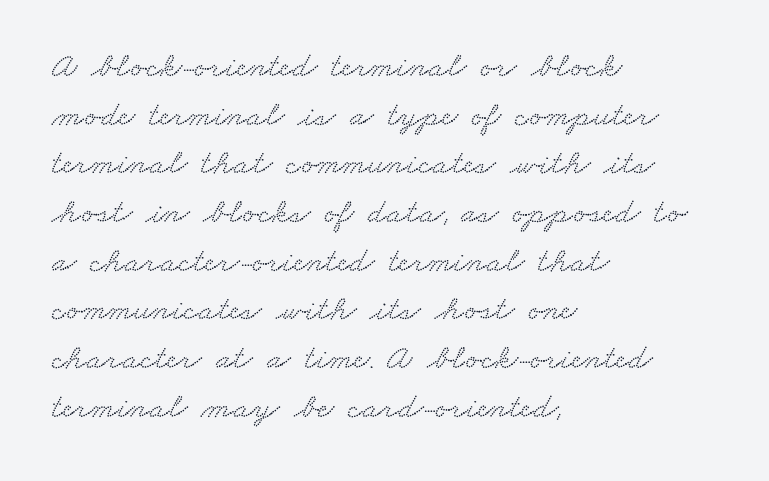
Q: Is the typeface a serif or a sans-serif typeface? A: Serif.
Q: Is the text underlined? A: No.
Q: How is the paragraph aligned? A: Left-aligned.
Q: Is the spacing between letters normal or unusually wide? A: Normal.
Q: Is the spacing between lines tight, normal or loose? A: Normal.
Q: Width (condensed, normal, or wide)? A: Wide.
Q: Stroke contrast? A: Low.
Q: x-height? A: Small.
Q: Monospaced? A: No.
